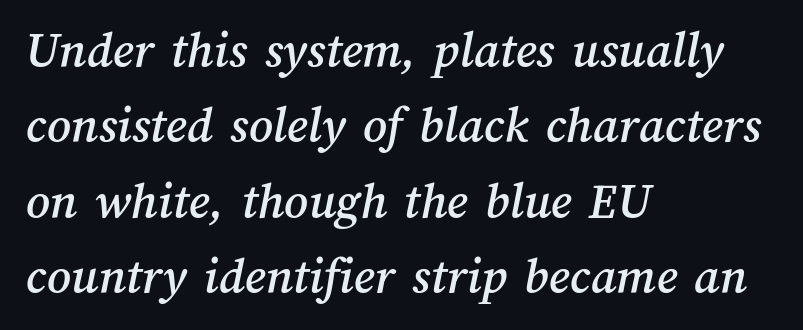
The block of text has a typical density, with ordinary space between rows. These lines stack with their left ends in a neat column. The gap between lines stays unmarked. How are the letters spaced? Ordinarily, with no added tracking. Proportional: the letters do not fall into vertical columns.
